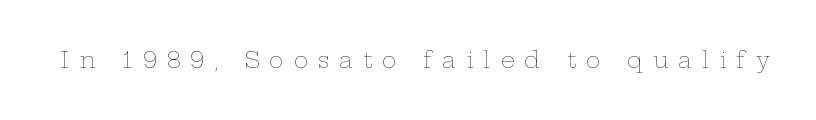
The image shows 22 px text type, upright; set unusually wide letter spacing (+0.45 em), not underlined.
